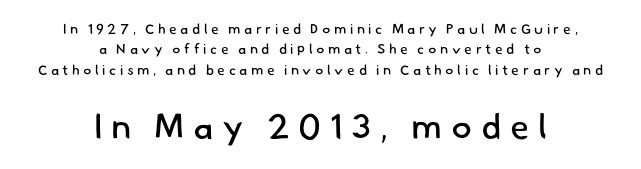
Q: Is the text bold? A: No.
Q: Is the typeface a serif or a sans-serif typeface? A: Sans-serif.
Q: Is the text underlined? A: No.
Q: How is the paragraph aligned? A: Centered.
Q: Is the spacing between letters normal or unusually wide? A: Unusually wide.
Q: Is the spacing between lines tight, normal or loose? A: Normal.
Q: Which block of text is set in a larger size, the first (top) or the second (bottom)? A: The second (bottom) one.
Q: Width (condensed, normal, or wide)? A: Normal.
Q: Stroke contrast? A: Low.
Q: x-height? A: Small.
Q: Monospaced? A: No.
